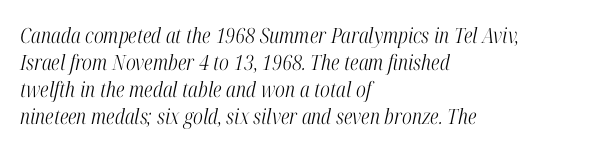
Students, note that the glyphs here touch the page at normal intervals. Reading down the block, your eye returns to a fixed left position each line. How would I describe the line gaps? Plain and ordinary. The specimen reads as italic at a glance. No extra ink here — the face is not bold. This rendering features lettering with no underline.
